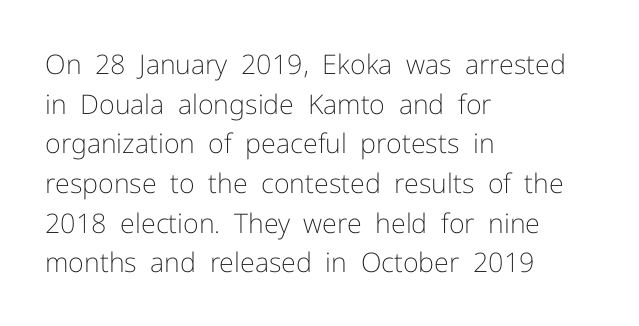
The image shows 27 px text type, upright; set left-aligned, normal line spacing (1.47x), normal letter spacing, not underlined.
